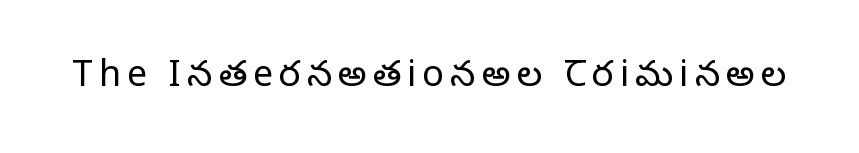
The image shows 36 px regular-weight serif type, upright; set not underlined; low stroke contrast and a large x-height.
